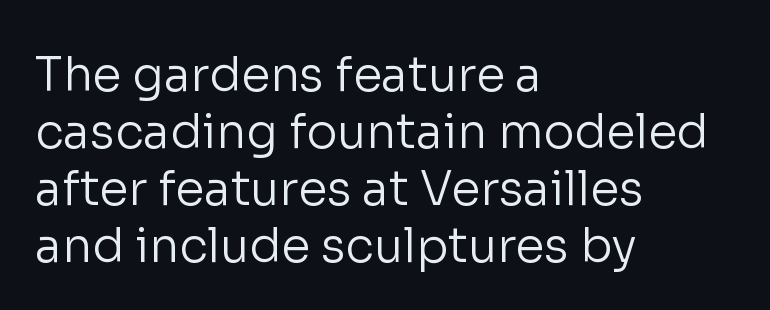
{"serif": "no", "italic": "no", "bold": "no", "weight": "regular", "width": "normal", "stroke_contrast": "low", "x_height": "medium", "monospaced": "no", "underline": "no", "align": "left", "line_spacing_ratio": 1.21, "letter_spacing": "normal", "letter_spacing_em": 0.0, "glyph_px": 47}
